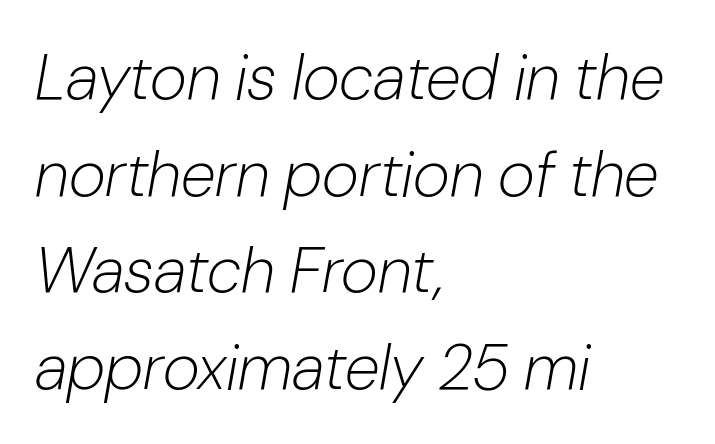
{"italic": "yes", "lean": "right", "slant_degrees": 10, "bold": "no", "weight": "light", "width": "normal", "stroke_contrast": "low", "x_height": "medium", "monospaced": "no", "underline": "no", "align": "left", "line_spacing": "normal", "line_spacing_ratio": 1.51, "letter_spacing": "normal", "letter_spacing_em": 0.0, "glyph_px": 64}
